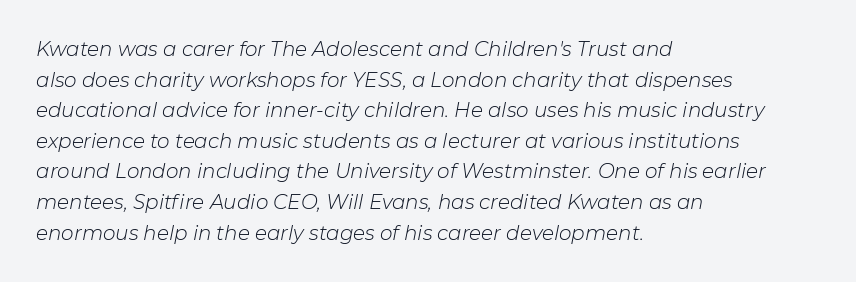
Q: Is the text bold? A: No.
Q: Is the text italic (slanted)? A: Yes, it leans right by about 11 degrees.
Q: Is the text underlined? A: No.
Q: How is the paragraph aligned? A: Left-aligned.
Q: Is the spacing between letters normal or unusually wide? A: Normal.
Q: Is the spacing between lines tight, normal or loose? A: Normal.
